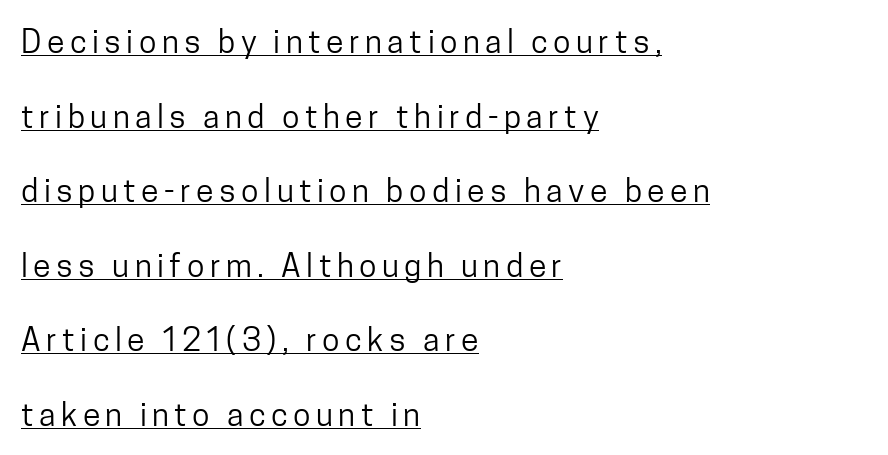
The image shows 32 px regular-weight, condensed sans-serif type, upright; set left-aligned, loose line spacing (2.33x), underlined; low stroke contrast and a medium x-height.
